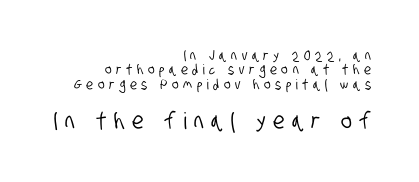
{"underline": "no", "align": "right", "line_spacing": "tight", "line_spacing_ratio": 1.02, "letter_spacing": "wide", "letter_spacing_em": 0.33, "larger_block": "second", "size_ratio": 1.64, "glyph_px": 23}
